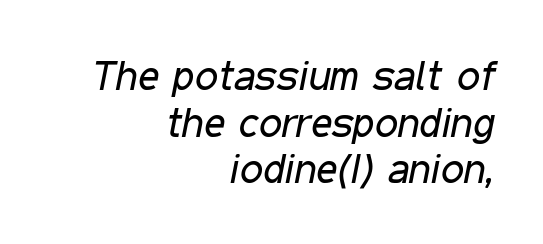
The foot of each line stays bare and open. These lines are set flush right with a ragged left edge. Nobody touched the tracking dial on this one. Looking at the ascenders, they clearly lean. A typesetter would call this proportional, since set widths differ per character. No extra ink here — the face is not bold.
